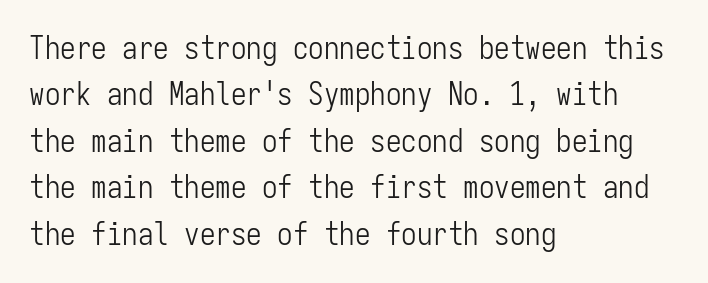
Q: Is the text bold? A: No.
Q: Is the text italic (slanted)? A: No, it is upright.
Q: Is the typeface a serif or a sans-serif typeface? A: Sans-serif.
Q: Is the text underlined? A: No.
Q: How is the paragraph aligned? A: Left-aligned.
Q: Is the spacing between letters normal or unusually wide? A: Normal.
Q: Is the spacing between lines tight, normal or loose? A: Normal.
Q: Width (condensed, normal, or wide)? A: Condensed.
Q: Stroke contrast? A: Low.
Q: x-height? A: Medium.
Q: Monospaced? A: Yes.
